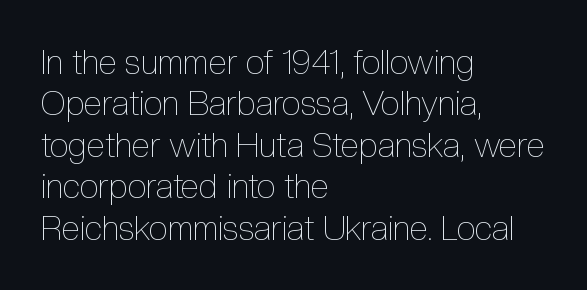
{"italic": "no", "bold": "no", "weight": "thin", "width": "condensed", "x_height": "medium", "monospaced": "no", "underline": "no", "align": "left", "line_spacing_ratio": 1.22, "letter_spacing": "normal", "letter_spacing_em": 0.0, "glyph_px": 34}
